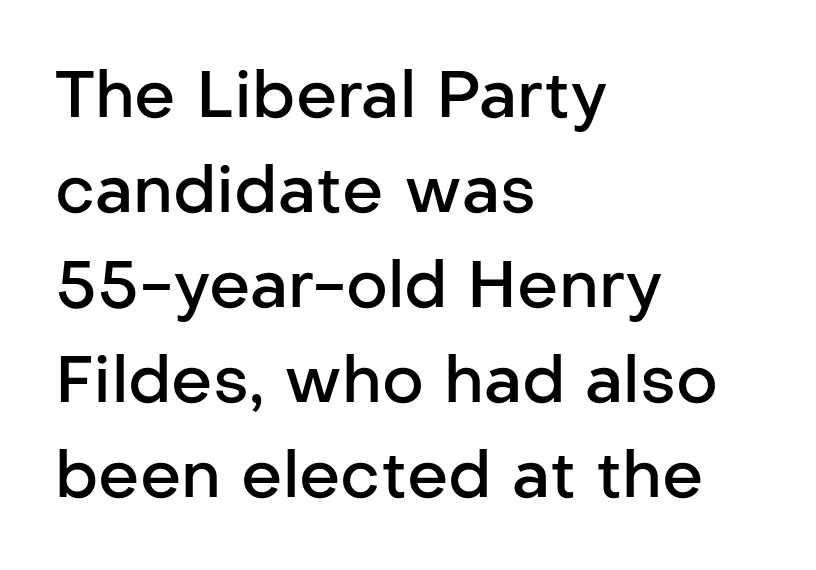
Q: Is the text bold? A: Semi-bold.
Q: Is the text italic (slanted)? A: No, it is upright.
Q: Is the typeface a serif or a sans-serif typeface? A: Sans-serif.
Q: Is the text underlined? A: No.
Q: How is the paragraph aligned? A: Left-aligned.
Q: Is the spacing between letters normal or unusually wide? A: Normal.
Q: Is the spacing between lines tight, normal or loose? A: Normal.
Q: Width (condensed, normal, or wide)? A: Normal.
Q: Stroke contrast? A: Low.
Q: x-height? A: Medium.
Q: Monospaced? A: No.
